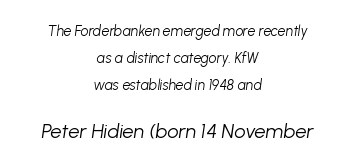
The image shows 20 px text type, italic (leaning right); set centered, loose line spacing (1.94x), normal letter spacing, not underlined; the second (bottom) block is 1.43x larger.
